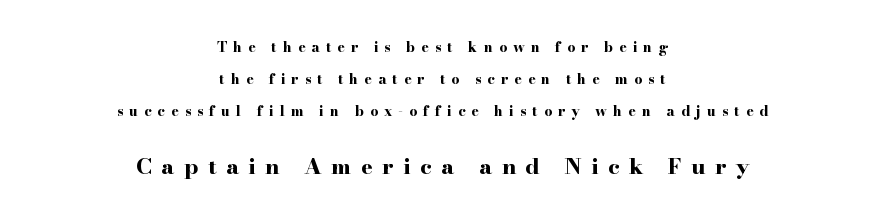
{"italic": "no", "bold": "yes", "underline": "no", "align": "center", "line_spacing": "loose", "line_spacing_ratio": 2.28, "letter_spacing": "wide", "letter_spacing_em": 0.43, "larger_block": "second", "size_ratio": 1.57, "glyph_px": 22}
